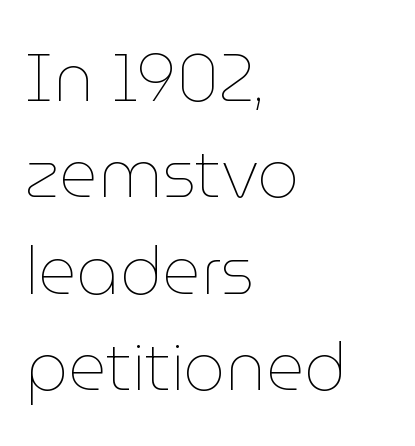
The image shows 66 px thin type, upright; set left-aligned, normal line spacing (1.46x), normal letter spacing, not underlined; low stroke contrast and a medium x-height.
